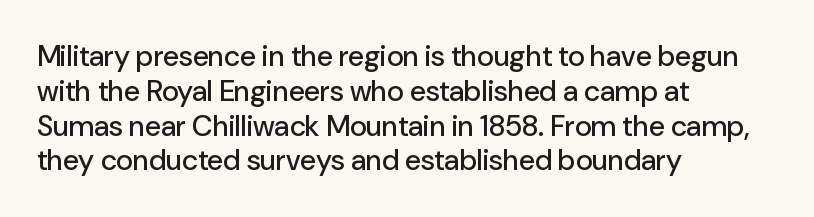
The image shows 29 px sans-serif type, upright; set left-aligned, line spacing 1.2x, normal letter spacing, not underlined; low stroke contrast and a medium x-height.
